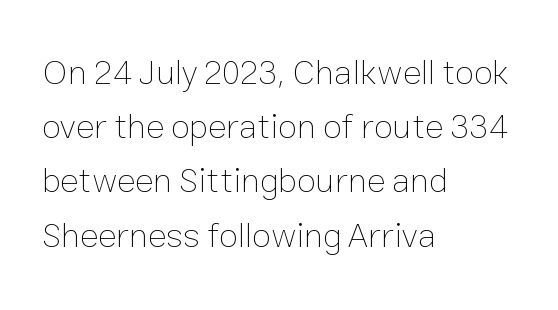
The image shows 35 px thin type, upright; set left-aligned, normal line spacing (1.55x), normal letter spacing, not underlined; low stroke contrast and a medium x-height.
